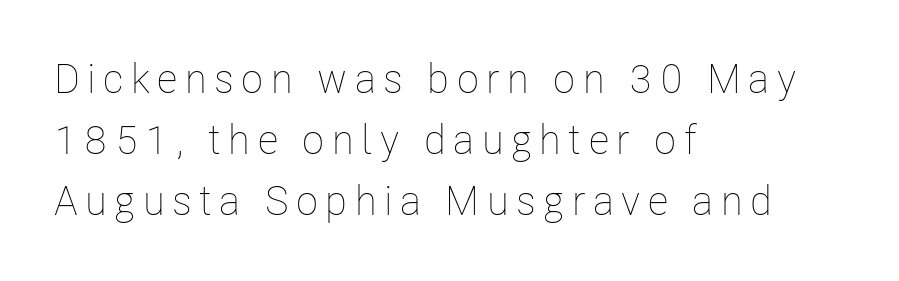
Q: Is the text bold? A: No.
Q: Is the text italic (slanted)? A: No, it is upright.
Q: Is the text underlined? A: No.
Q: How is the paragraph aligned? A: Left-aligned.
Q: Is the spacing between lines tight, normal or loose? A: Normal.
Q: Width (condensed, normal, or wide)? A: Condensed.
Q: Stroke contrast? A: Low.
Q: x-height? A: Medium.
Q: Monospaced? A: No.
